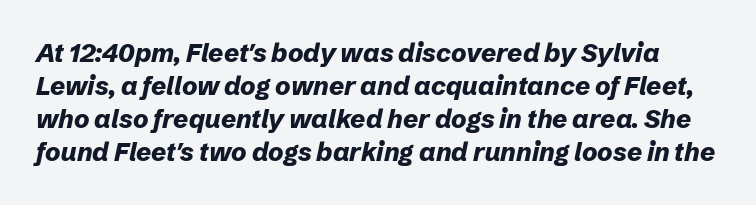
{"italic": "yes", "lean": "right", "slant_degrees": 12, "bold": "yes", "underline": "no", "line_spacing": "normal", "line_spacing_ratio": 1.27, "letter_spacing": "normal", "letter_spacing_em": 0.0, "glyph_px": 26}
